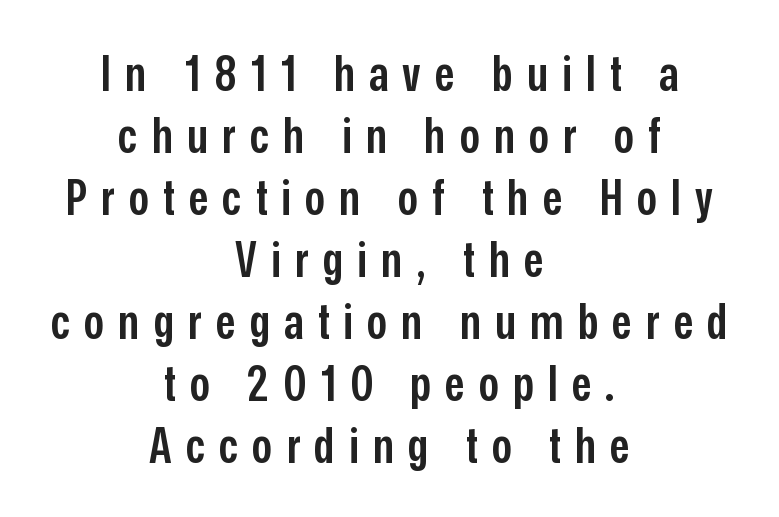
{"serif": "no", "italic": "no", "bold": "semi", "weight": "semibold", "width": "condensed", "stroke_contrast": "low", "x_height": "medium", "monospaced": "no", "underline": "no", "align": "center", "line_spacing_ratio": 1.24, "letter_spacing": "wide", "letter_spacing_em": 0.28, "glyph_px": 50}
